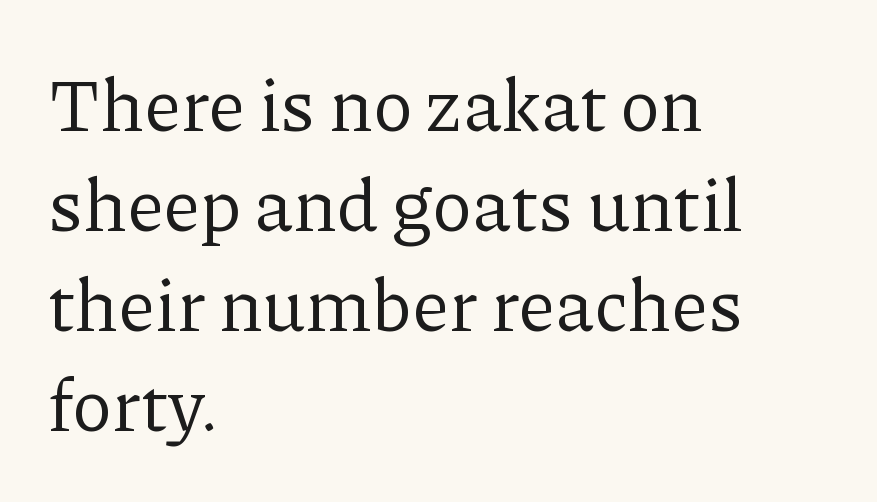
{"serif": "yes", "italic": "no", "bold": "no", "weight": "regular", "width": "normal", "stroke_contrast": "low", "x_height": "medium", "monospaced": "no", "underline": "no", "align": "left", "line_spacing": "normal", "line_spacing_ratio": 1.35, "letter_spacing": "normal", "letter_spacing_em": 0.0, "glyph_px": 74}
